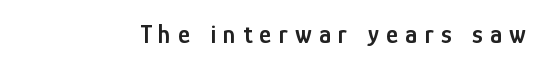
Q: Is the text bold? A: Semi-bold.
Q: Is the text italic (slanted)? A: No, it is upright.
Q: Is the text underlined? A: No.
Q: Is the spacing between letters normal or unusually wide? A: Unusually wide.
